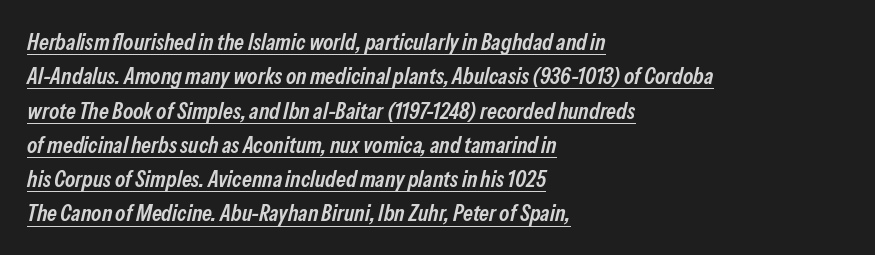
Q: Is the text bold? A: Semi-bold.
Q: Is the text italic (slanted)? A: Yes, it leans right by about 13 degrees.
Q: Is the text underlined? A: Yes.
Q: How is the paragraph aligned? A: Left-aligned.
Q: Is the spacing between letters normal or unusually wide? A: Normal.
Q: Is the spacing between lines tight, normal or loose? A: Normal.
